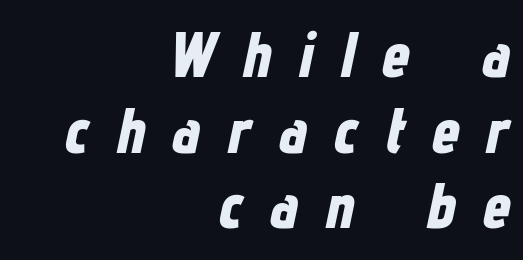
The image shows 63 px bold, condensed type, italic (leaning right); set right-aligned, line spacing 1.2x, unusually wide letter spacing (+0.43 em), not underlined; low stroke contrast and a medium x-height.
